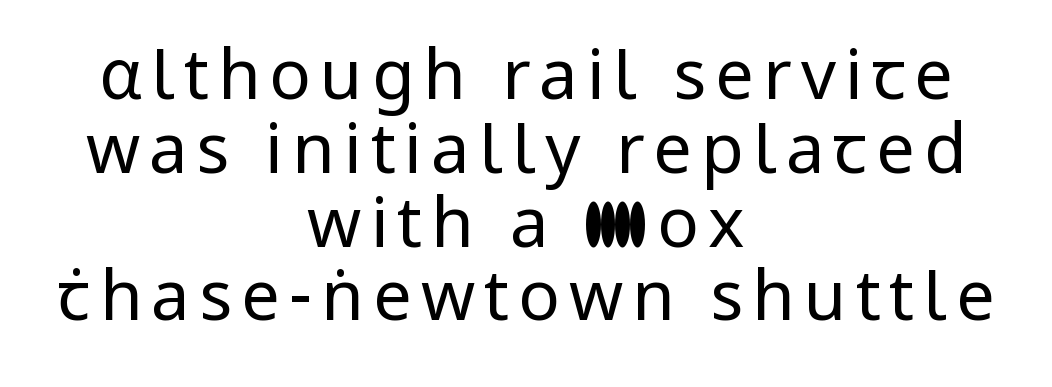
Q: Is the text bold? A: No.
Q: Is the text italic (slanted)? A: No, it is upright.
Q: Is the typeface a serif or a sans-serif typeface? A: Sans-serif.
Q: Is the text underlined? A: No.
Q: How is the paragraph aligned? A: Centered.
Q: Is the spacing between lines tight, normal or loose? A: Tight.
Q: Width (condensed, normal, or wide)? A: Normal.
Q: Stroke contrast? A: Low.
Q: x-height? A: Medium.
Q: Monospaced? A: No.
